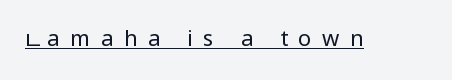
Vertical stems look standard width or narrower in stroke. This sample uses an upright cut, with every glyph sitting square on the baseline. The passage shown is underscored from start to finish. Each word looks stretched out because of the extra space between its letters.
